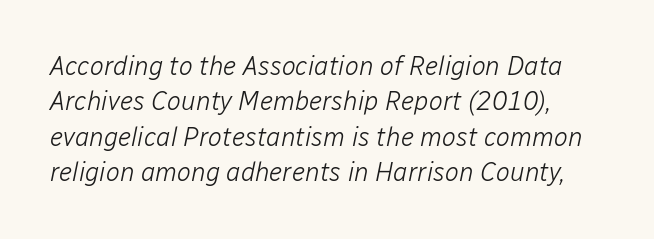
Q: Is the text bold? A: No.
Q: Is the text italic (slanted)? A: Yes, it leans right by about 12 degrees.
Q: Is the text underlined? A: No.
Q: Is the spacing between letters normal or unusually wide? A: Normal.
Q: Is the spacing between lines tight, normal or loose? A: Normal.
